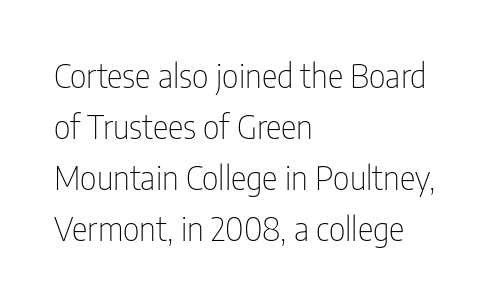
{"serif": "no", "italic": "no", "bold": "no", "weight": "thin", "width": "condensed", "stroke_contrast": "low", "x_height": "medium", "monospaced": "no", "underline": "no", "align": "left", "line_spacing": "normal", "line_spacing_ratio": 1.55, "letter_spacing": "normal", "letter_spacing_em": 0.0, "glyph_px": 33}
